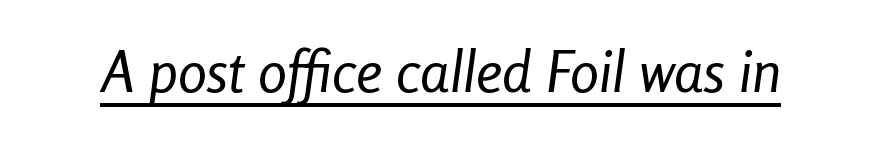
{"italic": "yes", "lean": "right", "slant_degrees": 8, "bold": "no", "weight": "regular", "width": "condensed", "stroke_contrast": "low", "x_height": "medium", "monospaced": "no", "underline": "yes", "letter_spacing": "normal", "letter_spacing_em": 0.0, "glyph_px": 58}
